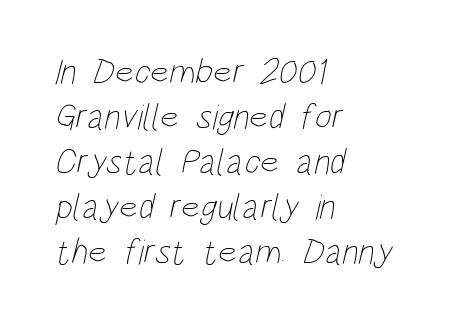
Q: Is the text bold? A: No.
Q: Is the text underlined? A: No.
Q: How is the paragraph aligned? A: Left-aligned.
Q: Is the spacing between letters normal or unusually wide? A: Normal.
Q: Is the spacing between lines tight, normal or loose? A: Normal.
Q: Width (condensed, normal, or wide)? A: Condensed.
Q: Stroke contrast? A: Low.
Q: x-height? A: Large.
Q: Monospaced? A: No.
